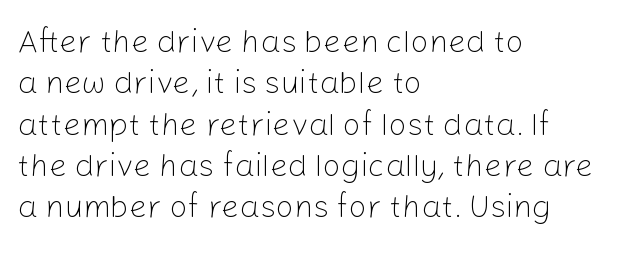
The image shows 32 px light sans-serif type, upright; set left-aligned, normal line spacing (1.29x), normal letter spacing, not underlined; low stroke contrast and a medium x-height.
